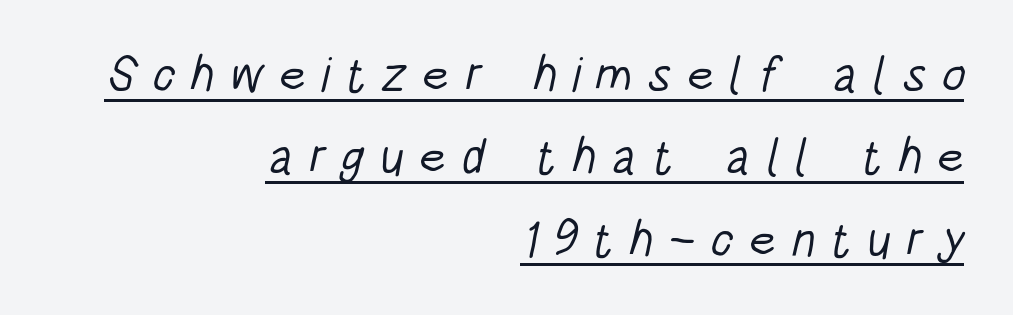
Tracking here is generous; glyphs stand well apart from one another. What kind of face is this? One without serifs — a sans. Descenders here cross a horizontal rule under the line. The space between consecutive lines is moderate. This sample is right-justified, so line beginnings fall wherever the words allow. Letters have the restrained weight of plain body copy at most.
